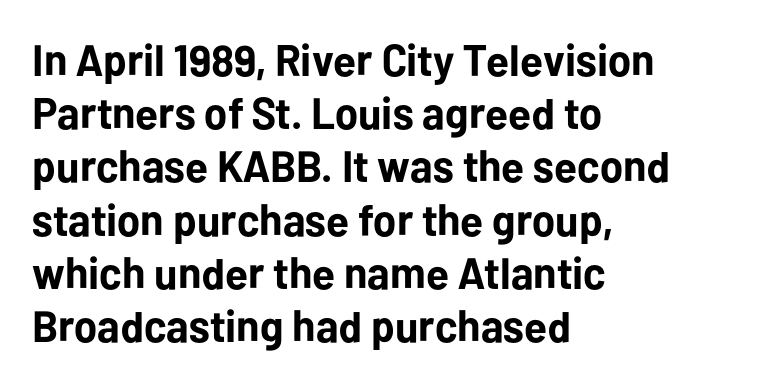
Line starts are locked; line ends wander. Note the varied advance widths — an 'i' is clearly narrower than an 'm'. Tracking value appears to be zero — textbook default spacing. Bold? Absolutely — the strokes are thick and heavy. Does the lettering tilt? It doesn't — this is upright. The characters display no serif detailing; their extremities are plain.
